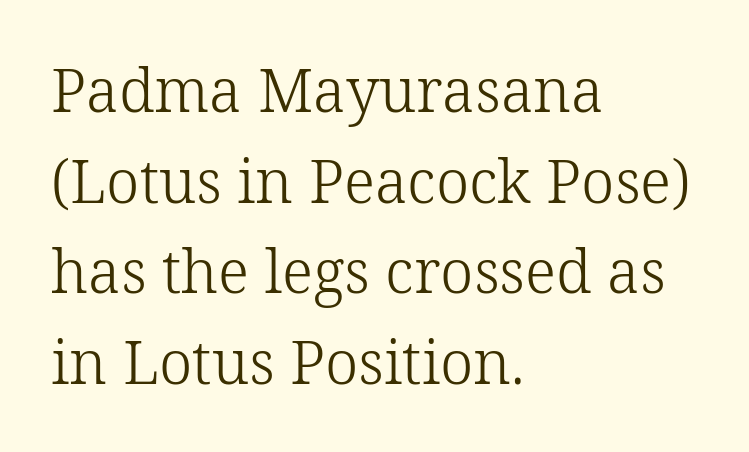
The image shows 60 px light serif type, upright; set left-aligned, normal line spacing (1.51x), normal letter spacing, not underlined; low stroke contrast and a medium x-height.
